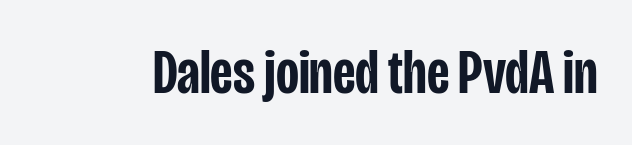
The image shows 63 px semibold, condensed sans-serif type, upright; set normal letter spacing, not underlined; low stroke contrast and a large x-height.
